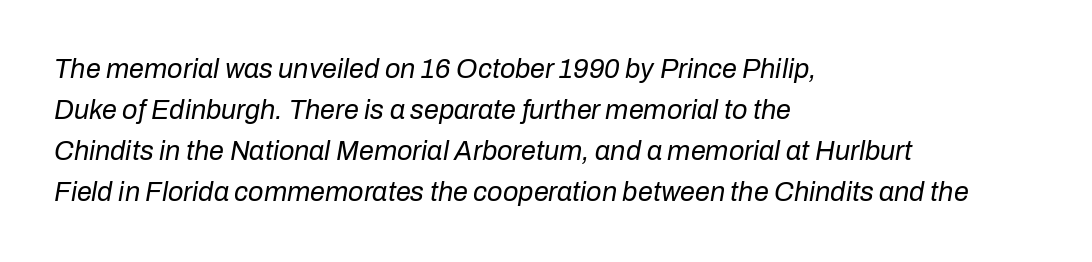
Q: Is the text bold? A: No.
Q: Is the text italic (slanted)? A: Yes, it leans right by about 10 degrees.
Q: Is the text underlined? A: No.
Q: How is the paragraph aligned? A: Left-aligned.
Q: Is the spacing between letters normal or unusually wide? A: Normal.
Q: Is the spacing between lines tight, normal or loose? A: Normal.
